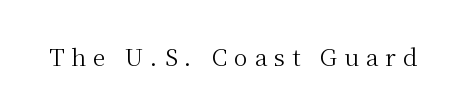
Upright lettering throughout. The type is letterspaced generously, with wide tracking. The font sits on the lighter half of the weight spectrum, regular included. The glyphs are unaccompanied by any horizontal stroke below them.
